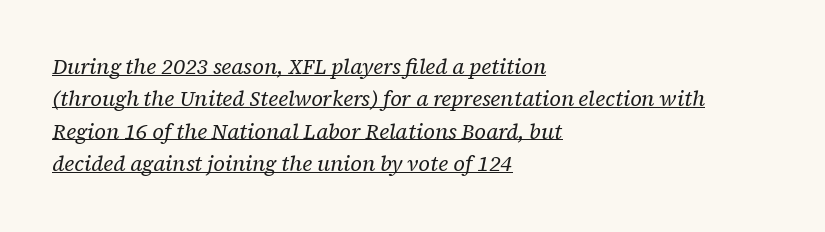
Q: Is the text bold? A: No.
Q: Is the text italic (slanted)? A: Yes, it leans right by about 12 degrees.
Q: Is the text underlined? A: Yes.
Q: How is the paragraph aligned? A: Left-aligned.
Q: Is the spacing between letters normal or unusually wide? A: Normal.
Q: Is the spacing between lines tight, normal or loose? A: Normal.
